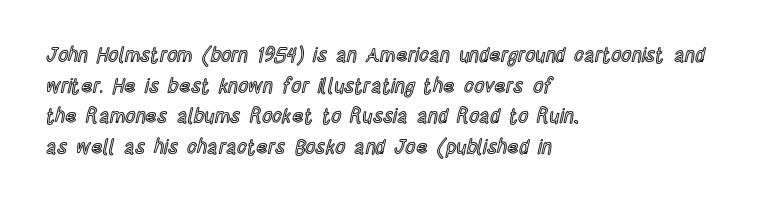
Q: Is the text italic (slanted)? A: Yes.
Q: Is the text underlined? A: No.
Q: How is the paragraph aligned? A: Left-aligned.
Q: Is the spacing between letters normal or unusually wide? A: Normal.
Q: Is the spacing between lines tight, normal or loose? A: Normal.
